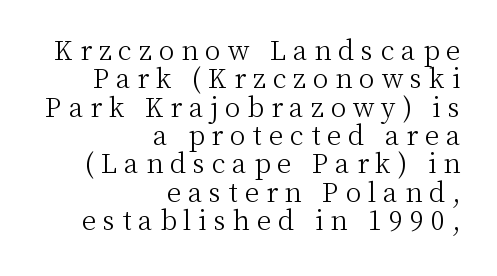
Q: Is the text bold? A: No.
Q: Is the text italic (slanted)? A: No, it is upright.
Q: Is the text underlined? A: No.
Q: How is the paragraph aligned? A: Right-aligned.
Q: Is the spacing between letters normal or unusually wide? A: Unusually wide.
Q: Is the spacing between lines tight, normal or loose? A: Tight.
